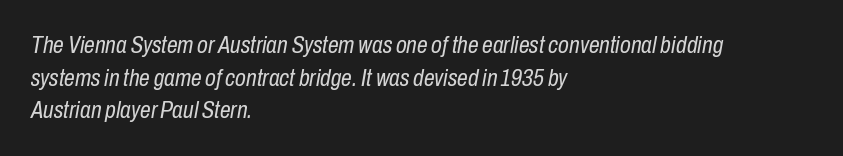
The image shows 24 px text type, italic (leaning right); set left-aligned, normal line spacing (1.36x), normal letter spacing, not underlined.
